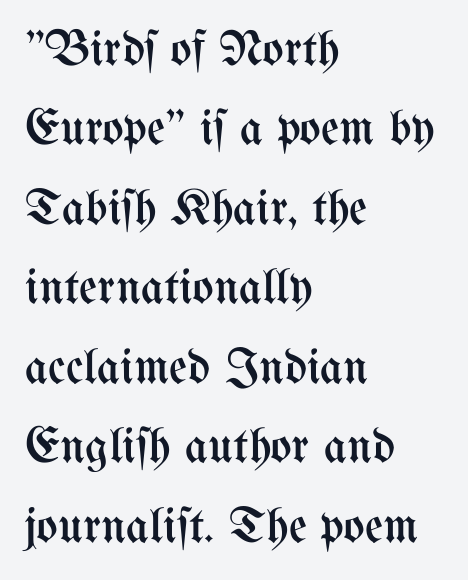
{"italic": "no", "bold": "no", "weight": "regular", "width": "condensed", "stroke_contrast": "medium", "x_height": "medium", "monospaced": "no", "underline": "no", "align": "left", "line_spacing": "normal", "line_spacing_ratio": 1.59, "letter_spacing": "normal", "letter_spacing_em": 0.0, "glyph_px": 50}
